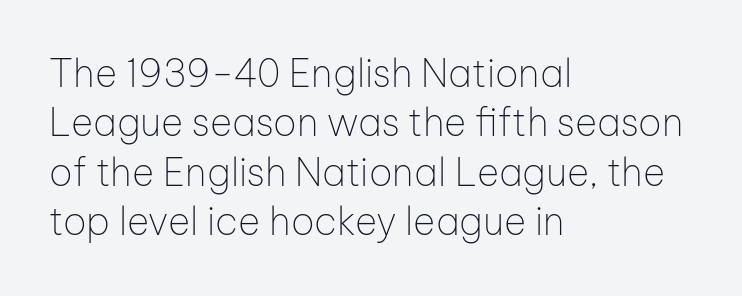
Q: Is the text bold? A: No.
Q: Is the text italic (slanted)? A: No, it is upright.
Q: Is the typeface a serif or a sans-serif typeface? A: Sans-serif.
Q: Is the text underlined? A: No.
Q: How is the paragraph aligned? A: Left-aligned.
Q: Is the spacing between letters normal or unusually wide? A: Normal.
Q: Is the spacing between lines tight, normal or loose? A: Normal.
Q: Width (condensed, normal, or wide)? A: Normal.
Q: Stroke contrast? A: Low.
Q: x-height? A: Medium.
Q: Monospaced? A: No.
